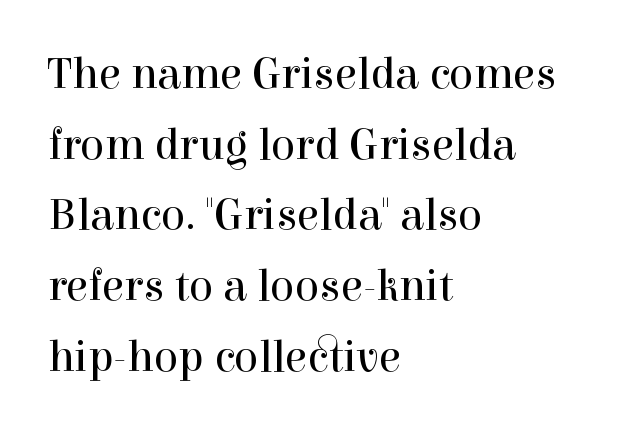
Q: Is the text bold? A: No.
Q: Is the text italic (slanted)? A: No, it is upright.
Q: Is the typeface a serif or a sans-serif typeface? A: Serif.
Q: Is the text underlined? A: No.
Q: How is the paragraph aligned? A: Left-aligned.
Q: Is the spacing between letters normal or unusually wide? A: Normal.
Q: Is the spacing between lines tight, normal or loose? A: Normal.
Q: Width (condensed, normal, or wide)? A: Normal.
Q: x-height? A: Medium.
Q: Monospaced? A: No.
